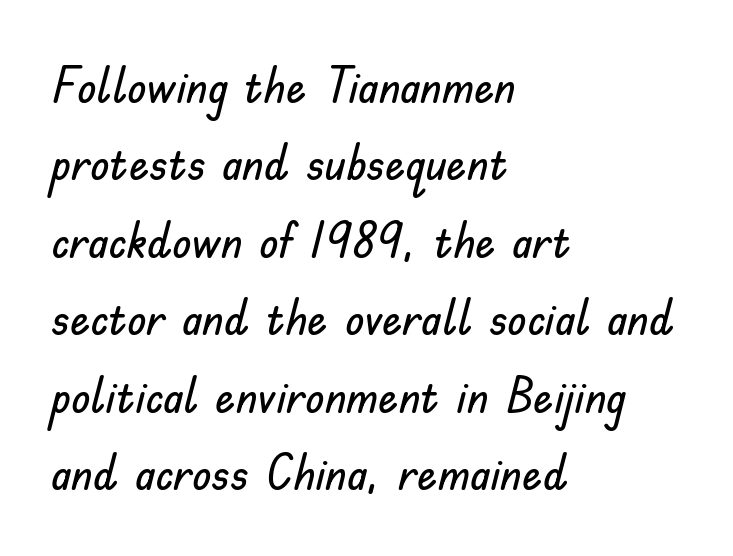
The image shows 50 px sans-serif type; set left-aligned, normal line spacing (1.55x), normal letter spacing, not underlined; low stroke contrast and a small x-height.
